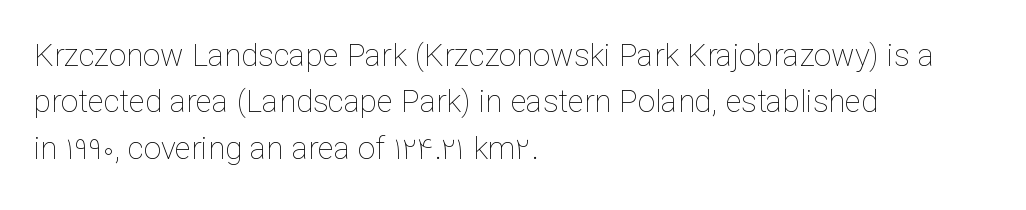
The passage shown is typed in a proportional face where columns would drift. No heavy texture on the line: the type isn't bold. Short note: letters normally spaced. The setting favours the left margin, as ordinary paragraphs usually do. Italic: no, the glyphs are upright roman.
